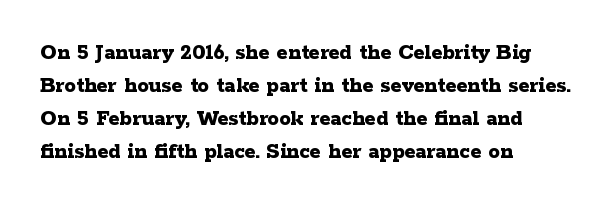
The gaps between neighbouring characters are ordinary and unremarkable. A dark, heavy texture on the line: the type is bold. Leftover space on each line is placed entirely after the last word. Reading down the column, the eye jumps a familiar distance to each next line. This is the regular roman posture of the typeface.
